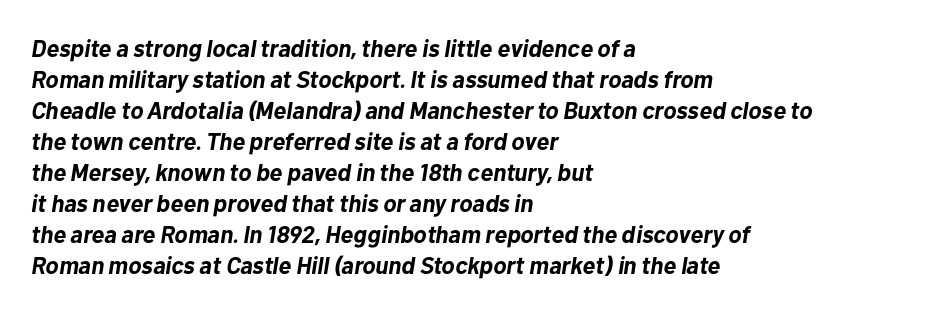
Q: Is the text bold? A: Yes.
Q: Is the text italic (slanted)? A: Yes, it leans right by about 10 degrees.
Q: Is the text underlined? A: No.
Q: How is the paragraph aligned? A: Left-aligned.
Q: Is the spacing between letters normal or unusually wide? A: Normal.
Q: Is the spacing between lines tight, normal or loose? A: Normal.
